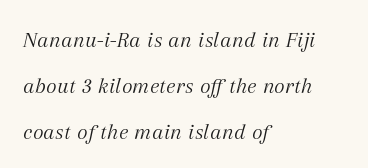
These glyphs show unthickened strokes, regular width or finer. The compositor pushed each line to the left boundary. No extra tracking has been applied to these lines. Notice the wide empty band between every row — that's loose leading. Honestly, there is no underline to notice here at all.
